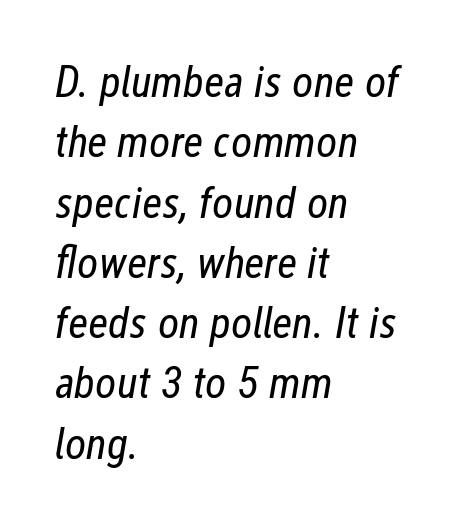
The rendering uses a moderate line-height, typical for paragraphs. The ragged edge is on the right, which tells us the setting is flush left. The string is rendered with underlining switched off. Would a proofreader flag this as italicized? Yes.
